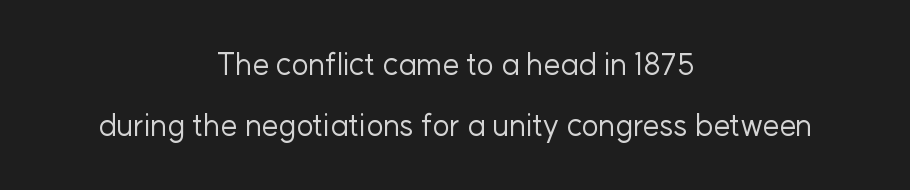
The line-height multiplier appears high, well above default. Vertical stems look standard width or narrower in stroke. Spacing verdict: proportional, widths tailored to each character. Line starts and ends both wander, symmetrically.
